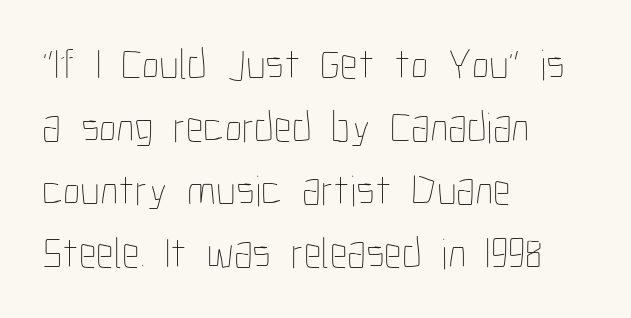
Q: Is the text bold? A: No.
Q: Is the text italic (slanted)? A: No, it is upright.
Q: Is the text underlined? A: No.
Q: How is the paragraph aligned? A: Left-aligned.
Q: Is the spacing between letters normal or unusually wide? A: Normal.
Q: Is the spacing between lines tight, normal or loose? A: Normal.
Q: Width (condensed, normal, or wide)? A: Condensed.
Q: Stroke contrast? A: Low.
Q: x-height? A: Medium.
Q: Monospaced? A: No.
